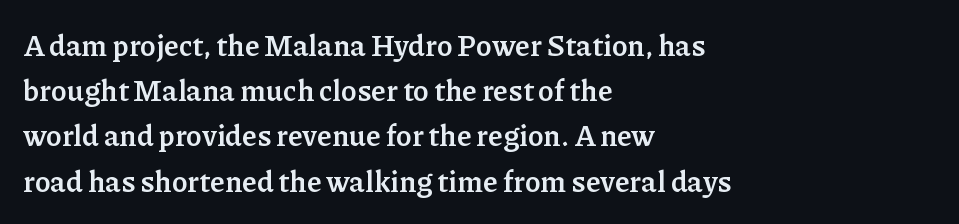
Q: Is the text bold? A: Yes.
Q: Is the text italic (slanted)? A: No, it is upright.
Q: Is the typeface a serif or a sans-serif typeface? A: Serif.
Q: Is the text underlined? A: No.
Q: How is the paragraph aligned? A: Left-aligned.
Q: Is the spacing between letters normal or unusually wide? A: Normal.
Q: Is the spacing between lines tight, normal or loose? A: Normal.
Q: Width (condensed, normal, or wide)? A: Normal.
Q: Stroke contrast? A: Low.
Q: x-height? A: Medium.
Q: Monospaced? A: No.
